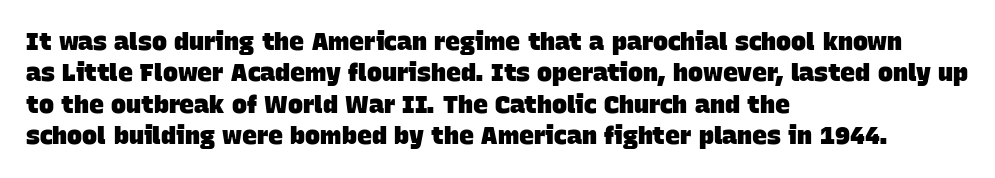
Q: Is the text bold? A: Yes.
Q: Is the text underlined? A: No.
Q: How is the paragraph aligned? A: Left-aligned.
Q: Is the spacing between letters normal or unusually wide? A: Normal.
Q: Is the spacing between lines tight, normal or loose? A: Normal.
